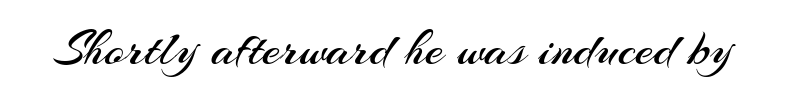
The image shows 52 px regular-weight sans-serif type; set normal letter spacing, not underlined; medium stroke contrast and a small x-height.
